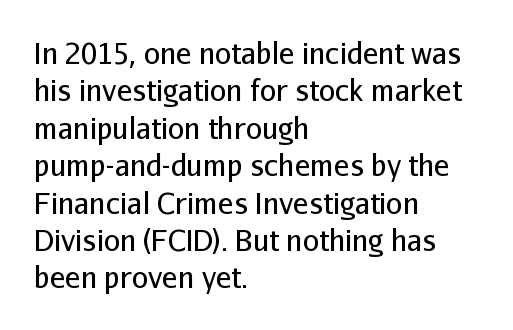
The image shows 29 px regular-weight sans-serif type, upright; set left-aligned, normal line spacing (1.29x), normal letter spacing, not underlined; low stroke contrast and a medium x-height.
